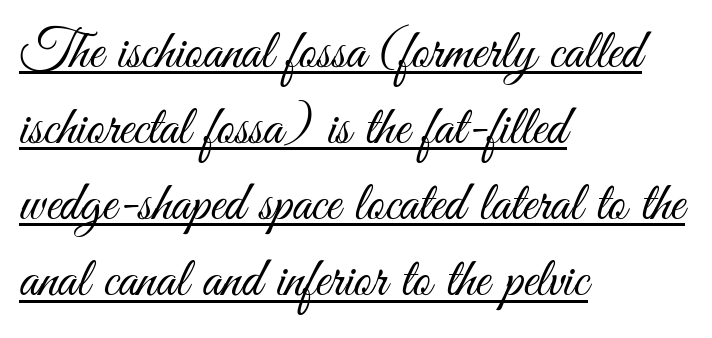
The image shows 56 px light, condensed sans-serif type; set left-aligned, normal line spacing (1.36x), normal letter spacing, underlined; medium stroke contrast and a small x-height.
